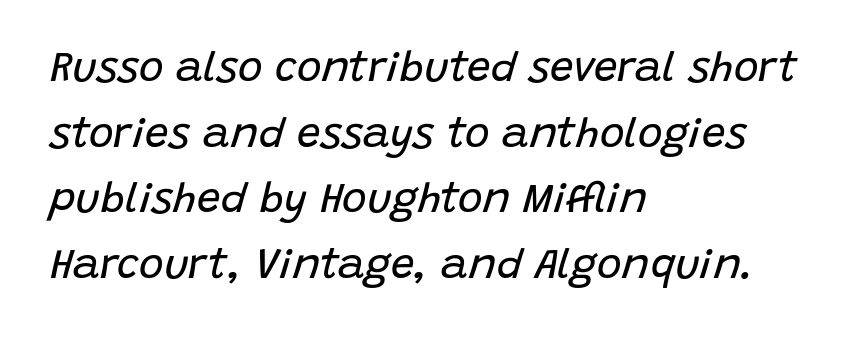
The image shows 42 px regular-weight type, italic (leaning right); set left-aligned, normal line spacing (1.56x), normal letter spacing, not underlined; low stroke contrast and a large x-height.
